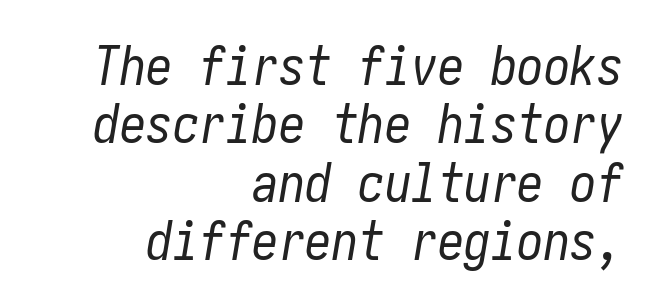
The image shows 53 px regular-weight, condensed type, italic (leaning right); set right-aligned, tight line spacing (1.1x), normal letter spacing, not underlined; low stroke contrast and a medium x-height.
